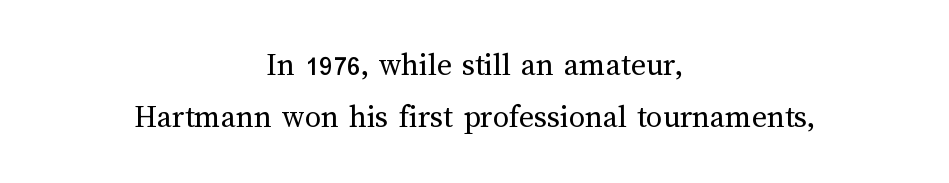
In terms of posture, this sample is upright. Default kerning and tracking; the words read as compact shapes. The whitespace from short lines is split evenly between both sides. The typeface has the unassuming heft of standard copy or less. Has an underline been added? It has not. Evenly set lines give the paragraph a standard silhouette.
